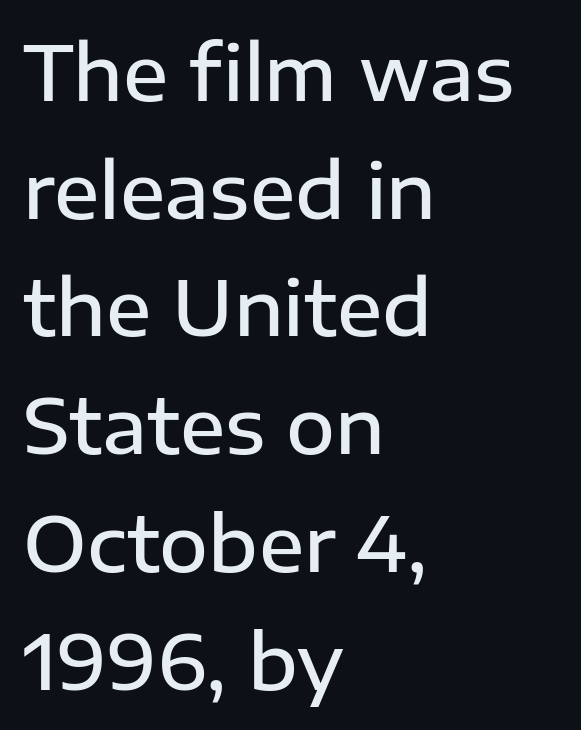
Q: Is the text bold? A: Semi-bold.
Q: Is the text italic (slanted)? A: No, it is upright.
Q: Is the typeface a serif or a sans-serif typeface? A: Sans-serif.
Q: Is the text underlined? A: No.
Q: How is the paragraph aligned? A: Left-aligned.
Q: Is the spacing between letters normal or unusually wide? A: Normal.
Q: Is the spacing between lines tight, normal or loose? A: Normal.
Q: Width (condensed, normal, or wide)? A: Normal.
Q: Stroke contrast? A: Low.
Q: x-height? A: Medium.
Q: Monospaced? A: No.
